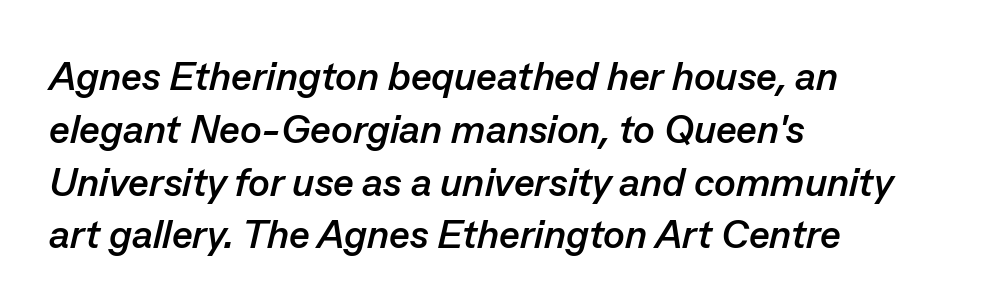
Beneath every word, the page is bare. The specimen reads as italic at a glance. Horizontal alignment here is leftward, the default for most running prose. Normally led — the rows are evenly, conventionally spaced. These lines carry a lot of weight — the face is fully bold.
